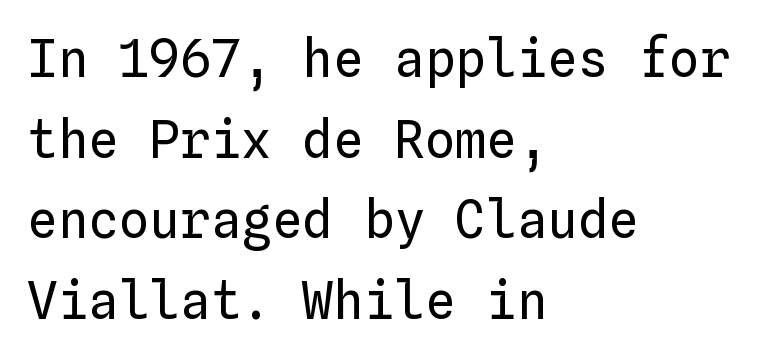
{"italic": "no", "bold": "no", "weight": "regular", "width": "normal", "stroke_contrast": "low", "x_height": "medium", "monospaced": "yes", "underline": "no", "align": "left", "line_spacing": "normal", "line_spacing_ratio": 1.58, "letter_spacing": "normal", "letter_spacing_em": 0.0, "glyph_px": 51}
